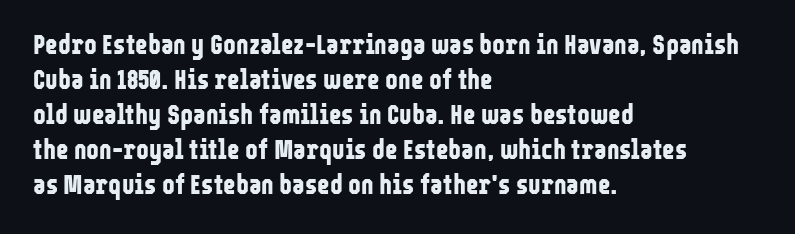
{"italic": "no", "bold": "yes", "underline": "no", "align": "left", "line_spacing": "normal", "line_spacing_ratio": 1.3, "letter_spacing": "normal", "letter_spacing_em": 0.0, "glyph_px": 27}
